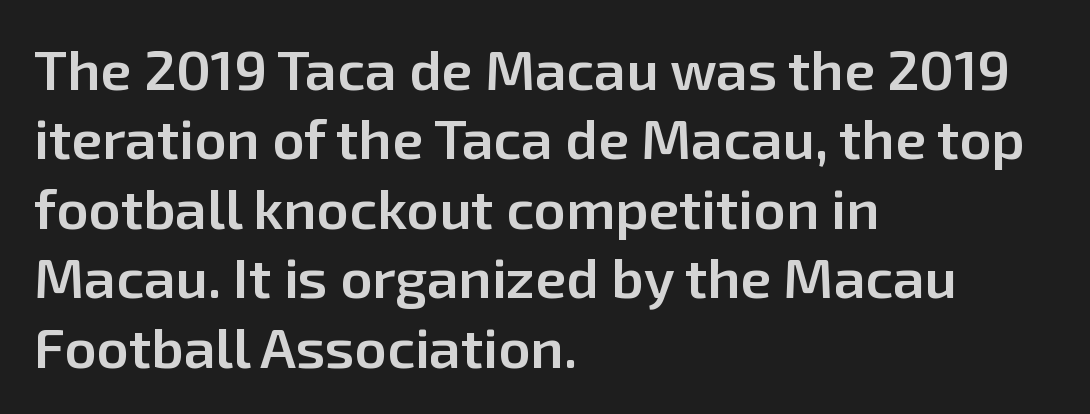
Q: Is the text bold? A: Semi-bold.
Q: Is the text italic (slanted)? A: No, it is upright.
Q: Is the typeface a serif or a sans-serif typeface? A: Sans-serif.
Q: Is the text underlined? A: No.
Q: How is the paragraph aligned? A: Left-aligned.
Q: Is the spacing between letters normal or unusually wide? A: Normal.
Q: Width (condensed, normal, or wide)? A: Normal.
Q: Stroke contrast? A: Low.
Q: x-height? A: Medium.
Q: Monospaced? A: No.
